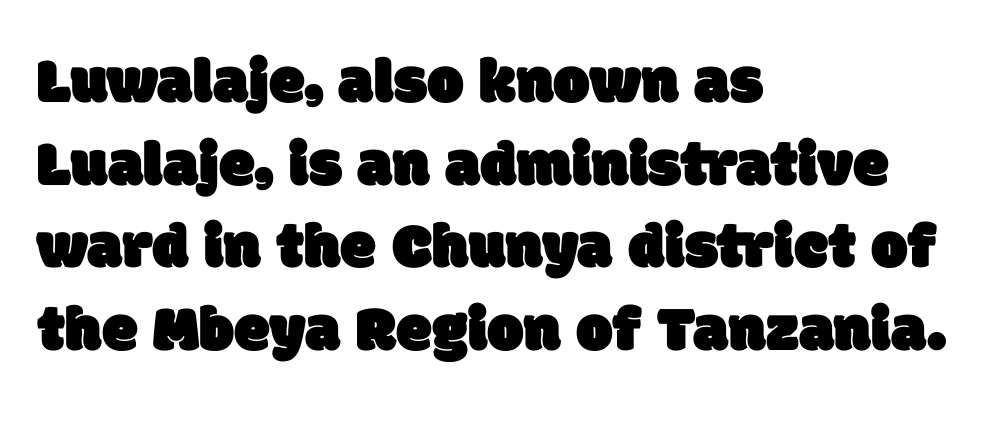
The image shows 65 px sans-serif type; set left-aligned, normal line spacing (1.27x), normal letter spacing, not underlined; low stroke contrast and a large x-height.
